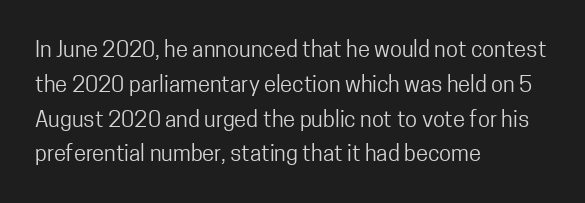
All the whitespace from short lines collects on the right. No extra tracking has been applied to these lines. Characters remain perfectly vertical along every line. The space beneath each line is pristine and unruled. Vertical stems look standard width or narrower in stroke.
